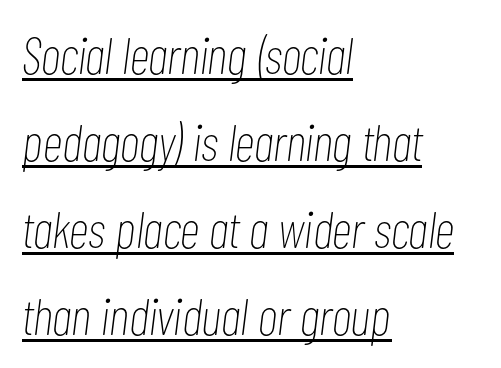
The rendering uses natural spacing where letterforms have individual widths. The characters are drawn with everyday or finer stroke widths. The lines are quadded left. Interline gaps are of average width in this sample. The passage shown leans; its letterforms are oblique.
